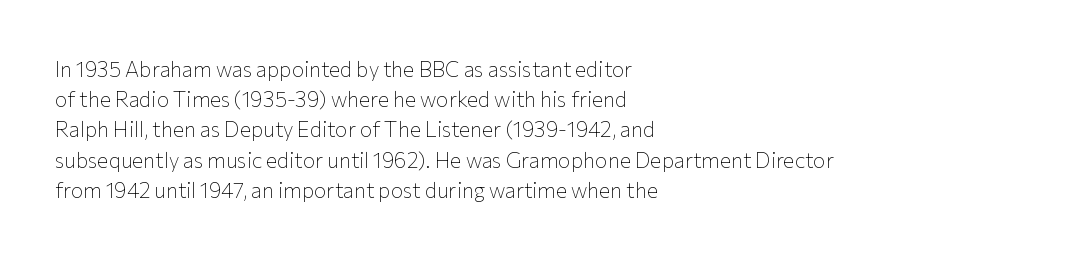
{"italic": "no", "bold": "no", "underline": "no", "align": "left", "line_spacing": "normal", "line_spacing_ratio": 1.44, "letter_spacing": "normal", "letter_spacing_em": 0.0, "glyph_px": 21}
